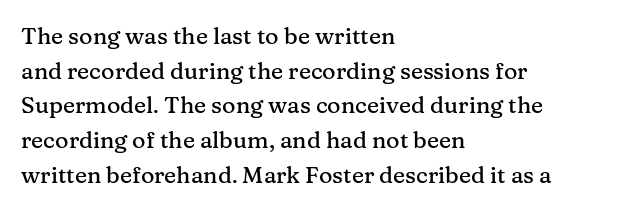
The image shows 23 px text type, upright; set left-aligned, normal line spacing (1.51x), normal letter spacing, not underlined.
